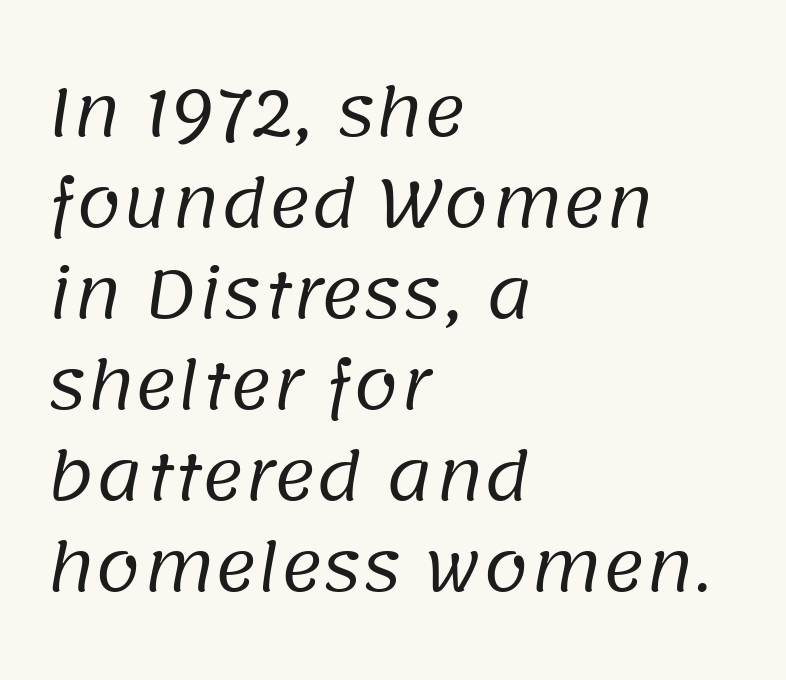
Is this a sans? Yes — the strokes have no serifs. Rows of type keep a routine distance in the vertical direction. Weight: in the light-to-regular range. The compositor pushed each line to the left boundary. How are the letters spaced? Ordinarily, with no added tracking.
